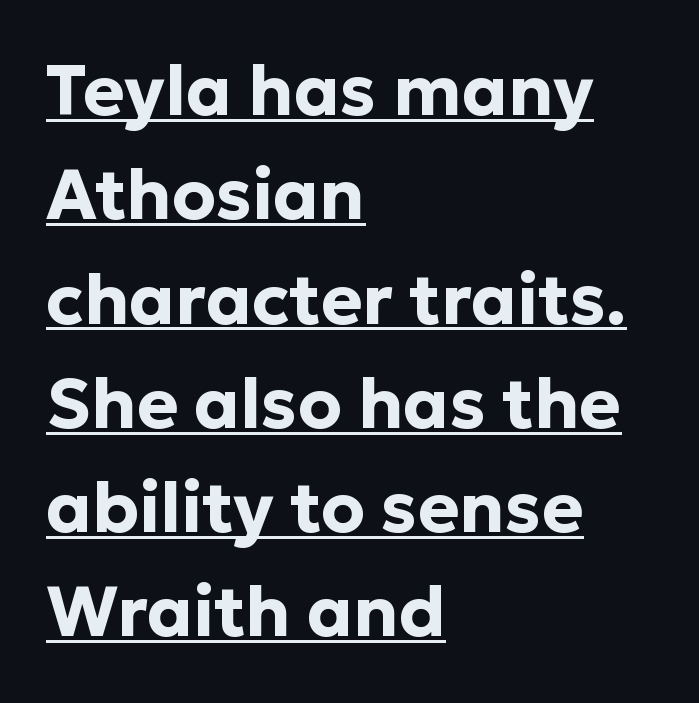
Q: Is the text bold? A: Yes.
Q: Is the text italic (slanted)? A: No, it is upright.
Q: Is the typeface a serif or a sans-serif typeface? A: Sans-serif.
Q: Is the text underlined? A: Yes.
Q: How is the paragraph aligned? A: Left-aligned.
Q: Is the spacing between letters normal or unusually wide? A: Normal.
Q: Is the spacing between lines tight, normal or loose? A: Normal.
Q: Width (condensed, normal, or wide)? A: Normal.
Q: Stroke contrast? A: Low.
Q: x-height? A: Medium.
Q: Monospaced? A: No.
